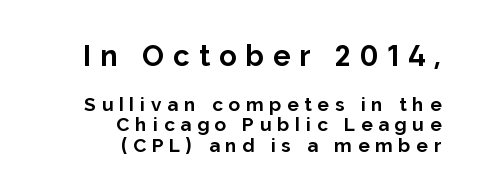
The foot of each line stays bare and open. You can tell it's not italic because the verticals are truly vertical. You could not count columns in this text — the font is proportionally spaced. Type style note: lacks serifs. Type size steps down from the first block to the second.
